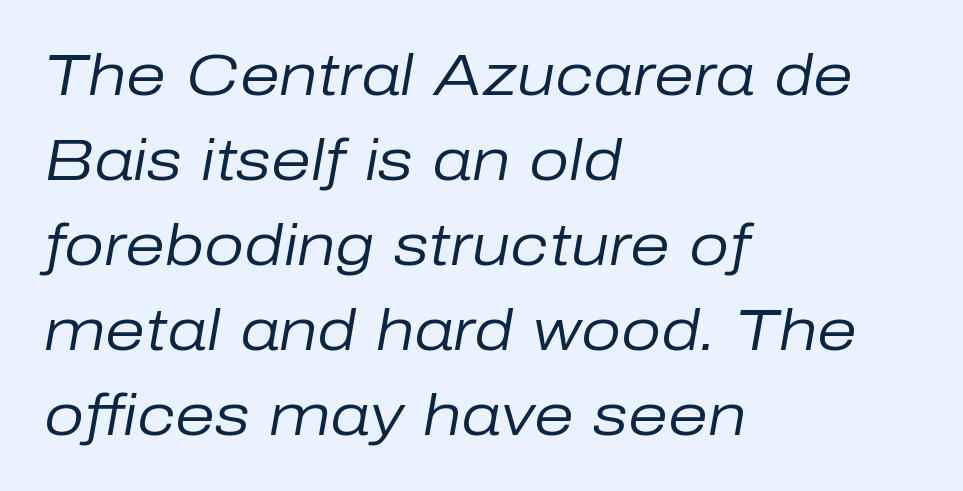
{"italic": "yes", "lean": "right", "slant_degrees": 10, "bold": "no", "weight": "regular", "width": "normal", "stroke_contrast": "low", "x_height": "medium", "monospaced": "no", "underline": "no", "align": "left", "line_spacing": "normal", "line_spacing_ratio": 1.49, "letter_spacing": "normal", "letter_spacing_em": 0.0, "glyph_px": 57}
